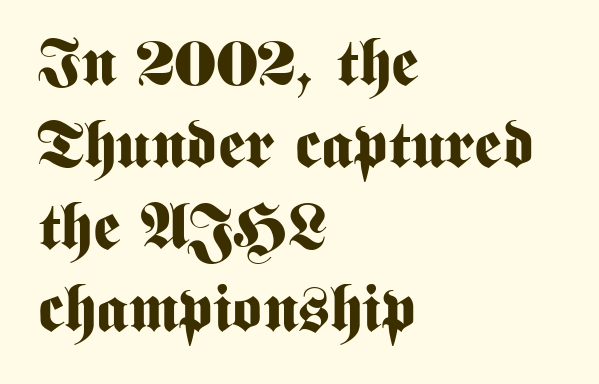
The image shows 65 px bold, condensed sans-serif type, upright; set left-aligned, normal line spacing (1.26x), normal letter spacing, not underlined; medium stroke contrast and a medium x-height.
